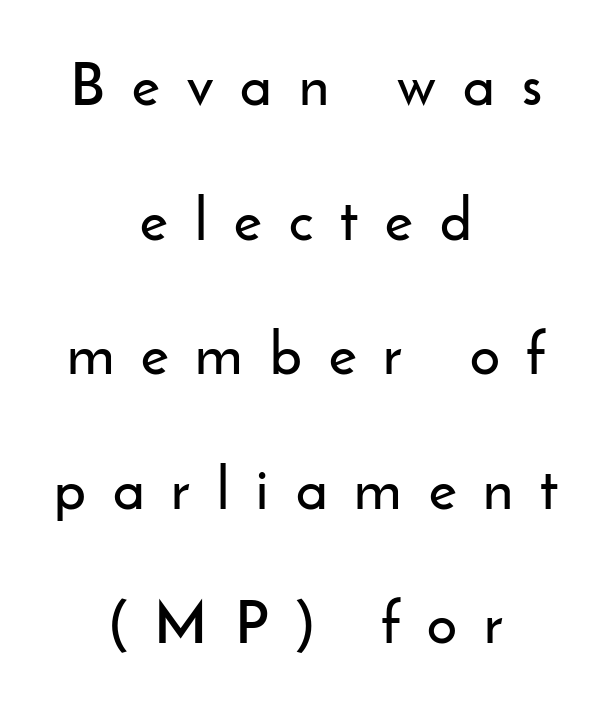
{"serif": "no", "italic": "no", "width": "normal", "stroke_contrast": "low", "x_height": "small", "monospaced": "no", "underline": "no", "align": "center", "line_spacing": "loose", "line_spacing_ratio": 2.28, "letter_spacing": "wide", "letter_spacing_em": 0.46, "glyph_px": 59}
